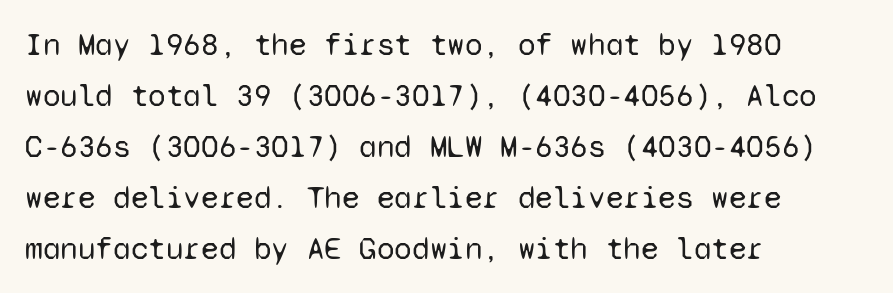
{"serif": "no", "italic": "no", "bold": "no", "weight": "regular", "width": "normal", "stroke_contrast": "low", "x_height": "medium", "monospaced": "yes", "underline": "no", "align": "left", "line_spacing": "normal", "line_spacing_ratio": 1.59, "letter_spacing": "normal", "letter_spacing_em": 0.0, "glyph_px": 32}
